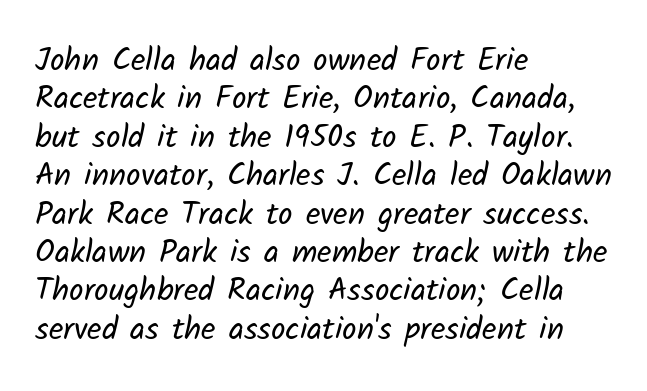
The image shows 32 px regular-weight sans-serif type; set left-aligned, line spacing 1.2x, normal letter spacing, not underlined; low stroke contrast and a medium x-height.
